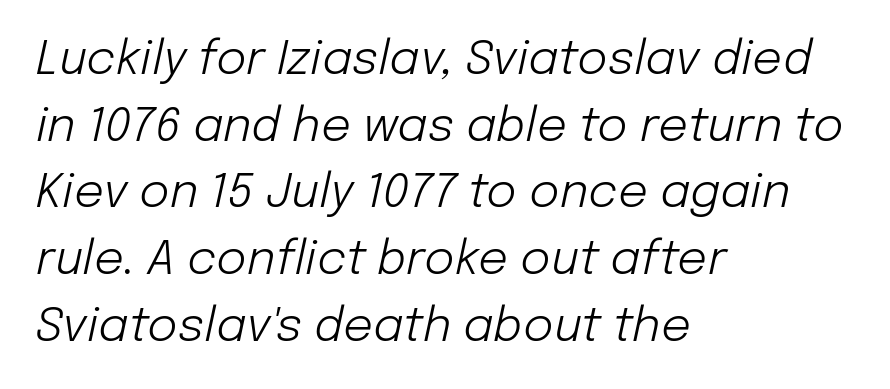
Compared with a centered layout, this one pins lines to the left instead. The letters look calm and open, with moderate or lighter stems. Varying glyph widths throughout — classic text-font behaviour. Spacing between characters is what you'd get straight out of the box. Quick note: italic. The space beneath each line is pristine and unruled.
